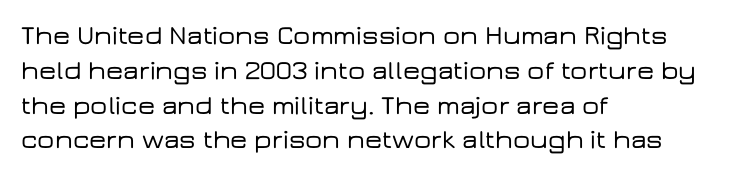
Q: Is the text italic (slanted)? A: No, it is upright.
Q: Is the text underlined? A: No.
Q: How is the paragraph aligned? A: Left-aligned.
Q: Is the spacing between letters normal or unusually wide? A: Normal.
Q: Is the spacing between lines tight, normal or loose? A: Normal.
